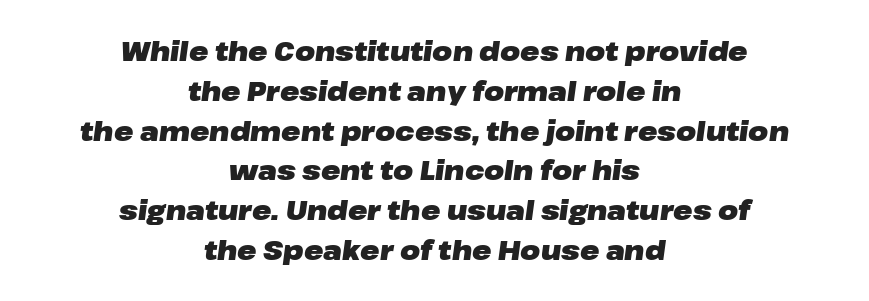
{"italic": "yes", "lean": "right", "slant_degrees": 8, "bold": "yes", "underline": "no", "align": "center", "line_spacing": "normal", "line_spacing_ratio": 1.53, "letter_spacing": "normal", "letter_spacing_em": 0.0, "glyph_px": 26}
